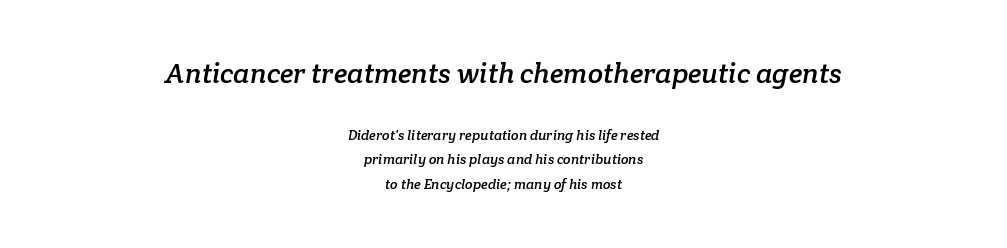
{"serif": "yes", "width": "normal", "stroke_contrast": "low", "x_height": "medium", "monospaced": "no", "underline": "no", "align": "center", "line_spacing_ratio": 1.74, "letter_spacing": "normal", "letter_spacing_em": 0.0, "larger_block": "first", "size_ratio": 2.0, "glyph_px": 28}
